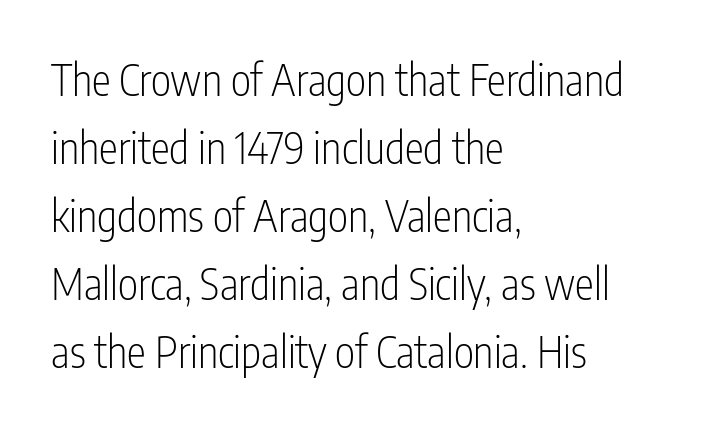
If you measured baseline to baseline, you'd find a middling distance. Summary of weight: not heavy and not bold. Each letter keeps its own natural width here, so spacing adapts to shape. Decoration check: the copy has no underline.
